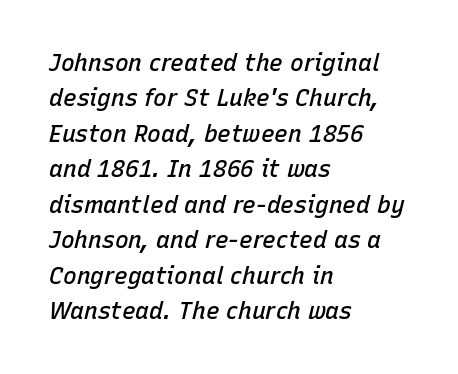
Q: Is the text bold? A: Semi-bold.
Q: Is the text italic (slanted)? A: Yes, it leans right by about 15 degrees.
Q: Is the text underlined? A: No.
Q: How is the paragraph aligned? A: Left-aligned.
Q: Is the spacing between letters normal or unusually wide? A: Normal.
Q: Is the spacing between lines tight, normal or loose? A: Normal.
